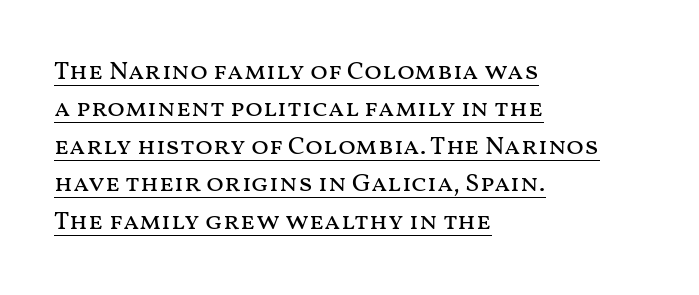
{"italic": "no", "bold": "no", "underline": "yes", "align": "left", "line_spacing": "normal", "line_spacing_ratio": 1.44, "letter_spacing": "normal", "letter_spacing_em": 0.0, "glyph_px": 26}
